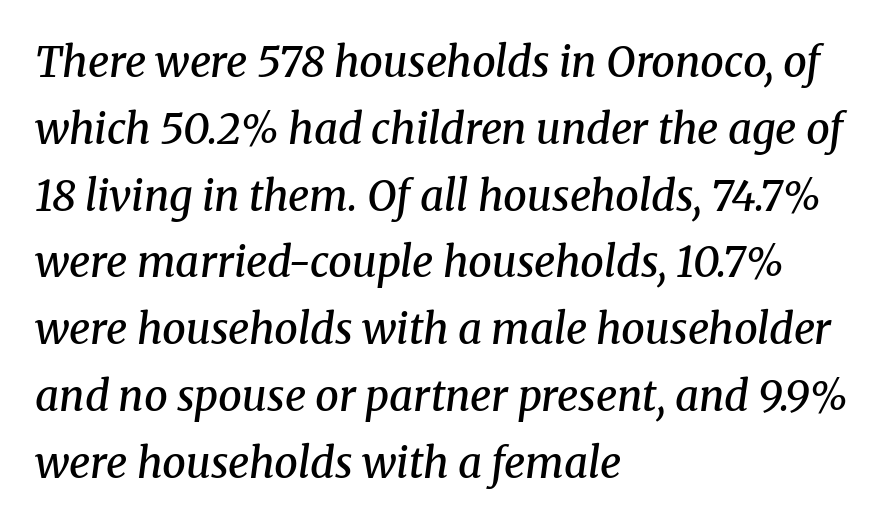
The image shows 42 px semibold serif type, italic (leaning right); set left-aligned, normal line spacing (1.59x), normal letter spacing, not underlined; medium stroke contrast and a medium x-height.
